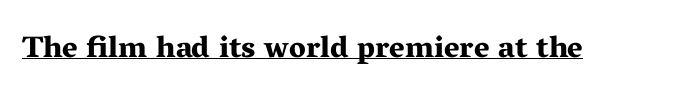
Q: Is the text bold? A: Yes.
Q: Is the text italic (slanted)? A: No, it is upright.
Q: Is the typeface a serif or a sans-serif typeface? A: Serif.
Q: Is the text underlined? A: Yes.
Q: Is the spacing between letters normal or unusually wide? A: Normal.
Q: Width (condensed, normal, or wide)? A: Wide.
Q: Stroke contrast? A: Medium.
Q: x-height? A: Medium.
Q: Monospaced? A: No.
